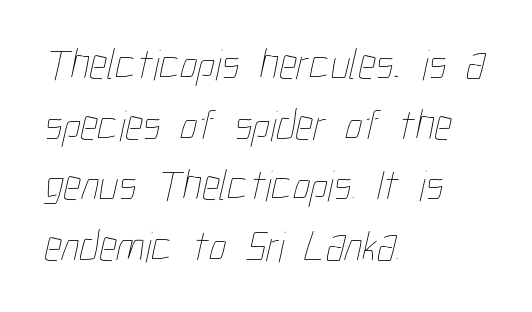
Tracking value appears to be zero — textbook default spacing. Letters rest on an invisible, unmarked baseline. One glance says typical: line gaps are just what's usual. Does the copy run flush right? No — it runs flush left.
